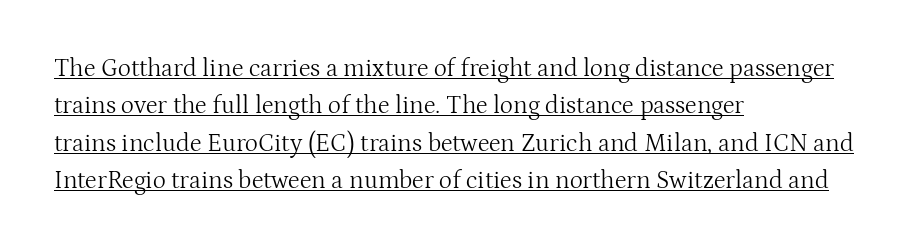
Tracking value appears to be zero — textbook default spacing. Regular leading. Descenders here cross a horizontal rule under the line. Is the block centered? No — it sits flush against the left margin. Vertical strokes here are truly vertical.
